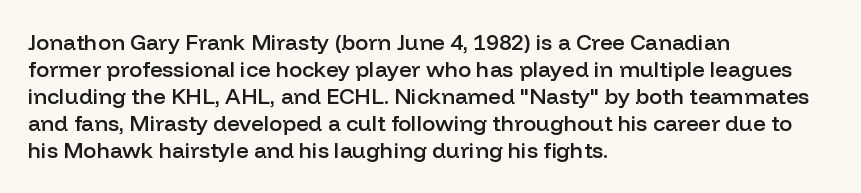
The gap between lines stays unmarked. Casual observation: everything's shoved over to the left. The glyphs have the mass of a demibold cut, below bold. The lettering stays uniformly vertical, giving the passage a roman look. Honestly, the letter spacing is just normal — you wouldn't notice it.
